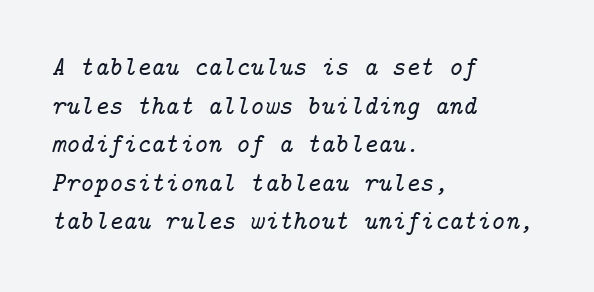
The image shows 27 px text type, italic (leaning right); set left-aligned, normal line spacing (1.43x), normal letter spacing, not underlined.
